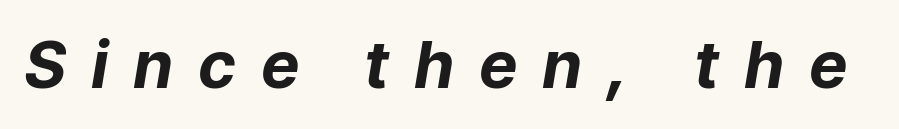
The image shows 65 px bold type, italic (leaning right); set unusually wide letter spacing (+0.41 em), not underlined; low stroke contrast and a medium x-height.
